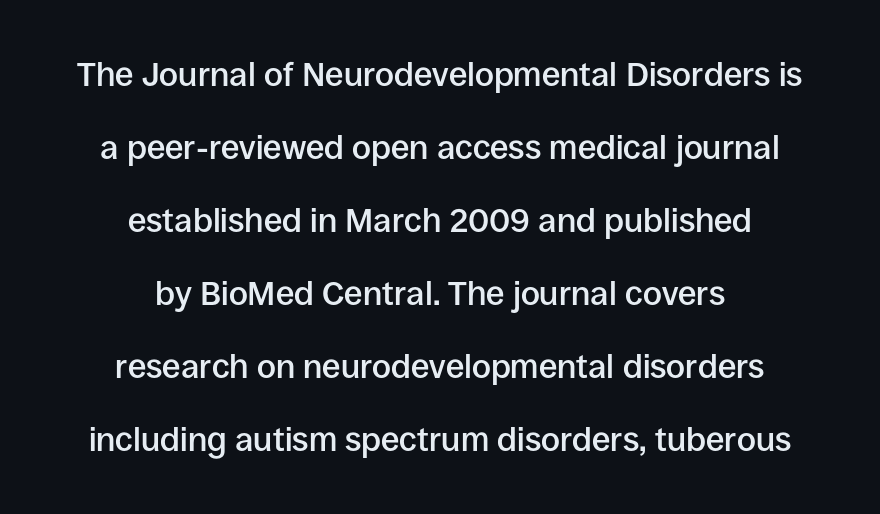
{"serif": "no", "italic": "no", "bold": "semi", "weight": "semibold", "width": "normal", "stroke_contrast": "low", "x_height": "large", "monospaced": "no", "underline": "no", "align": "center", "line_spacing": "loose", "line_spacing_ratio": 2.21, "letter_spacing": "normal", "letter_spacing_em": 0.0, "glyph_px": 33}
